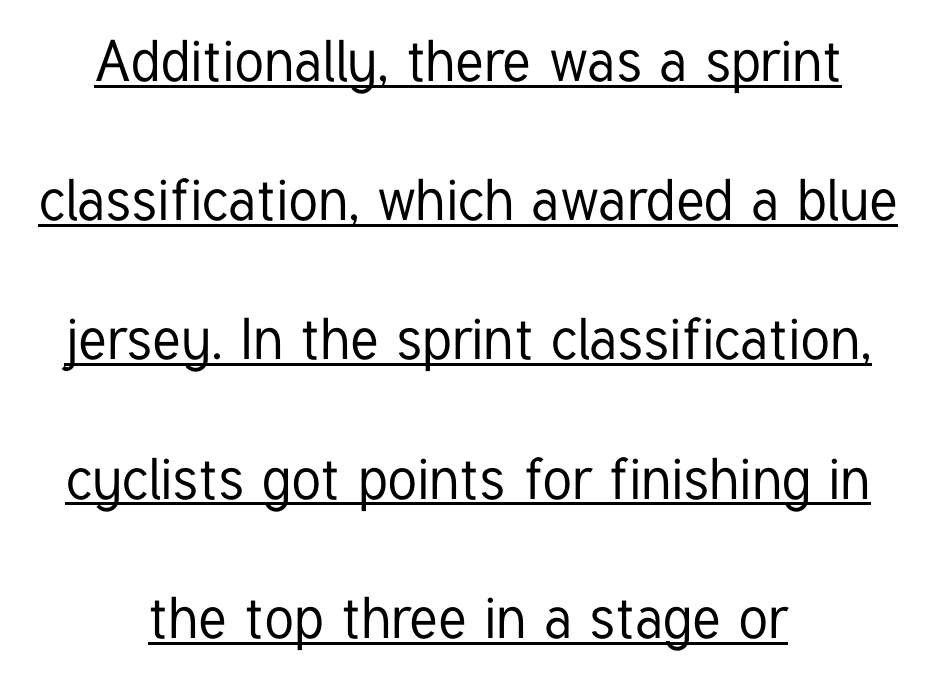
{"serif": "no", "italic": "no", "width": "condensed", "stroke_contrast": "low", "x_height": "medium", "monospaced": "no", "underline": "yes", "align": "center", "line_spacing": "loose", "line_spacing_ratio": 2.4, "letter_spacing": "normal", "letter_spacing_em": 0.0, "glyph_px": 58}
